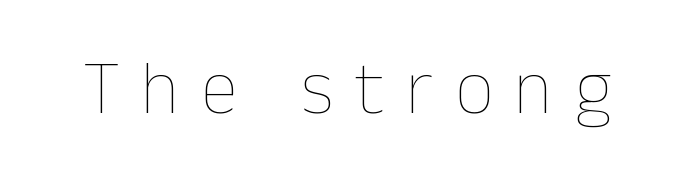
This rendering features lettering with no underline. Looks like regular typesetting: each glyph gets only the width it needs. Does the lettering tilt? It doesn't — this is upright. The tracking reads as deliberately expanded to a designer's eye. The letters look calm and open, with moderate or lighter stems.
